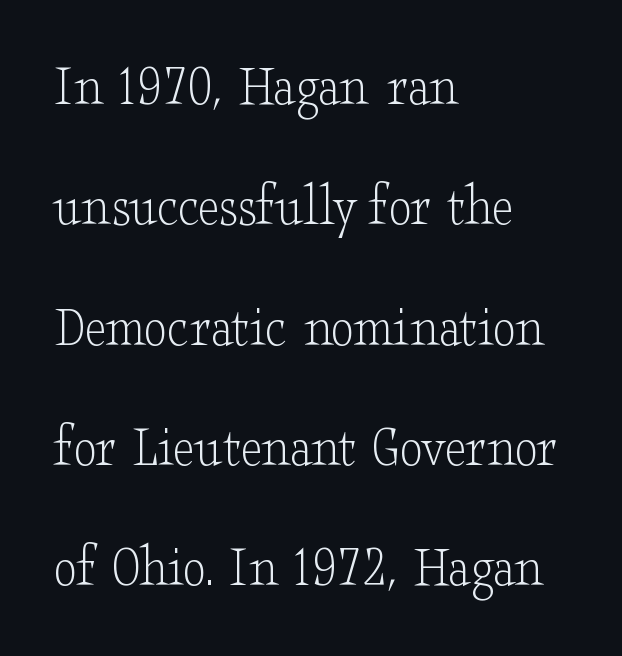
The image shows 59 px light, wide serif type, upright; set left-aligned, loose line spacing (2.04x), normal letter spacing, not underlined; low stroke contrast and a small x-height.
